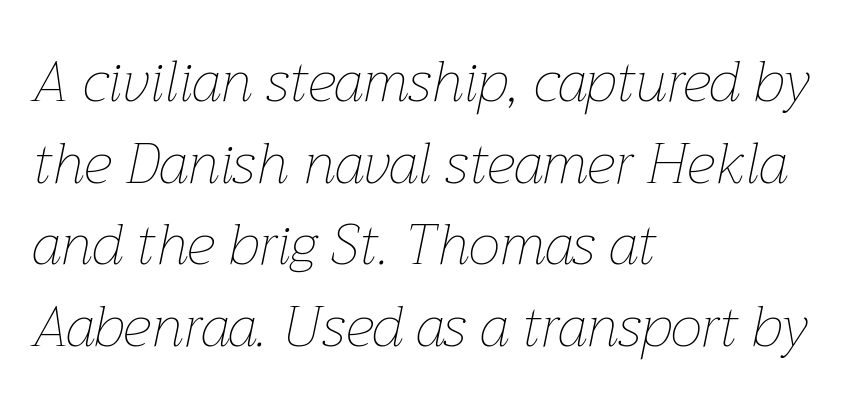
Q: Is the text bold? A: No.
Q: Is the text italic (slanted)? A: Yes, it leans right by about 12 degrees.
Q: Is the text underlined? A: No.
Q: How is the paragraph aligned? A: Left-aligned.
Q: Is the spacing between letters normal or unusually wide? A: Normal.
Q: Is the spacing between lines tight, normal or loose? A: Normal.
Q: Width (condensed, normal, or wide)? A: Normal.
Q: Stroke contrast? A: Low.
Q: x-height? A: Medium.
Q: Monospaced? A: No.
